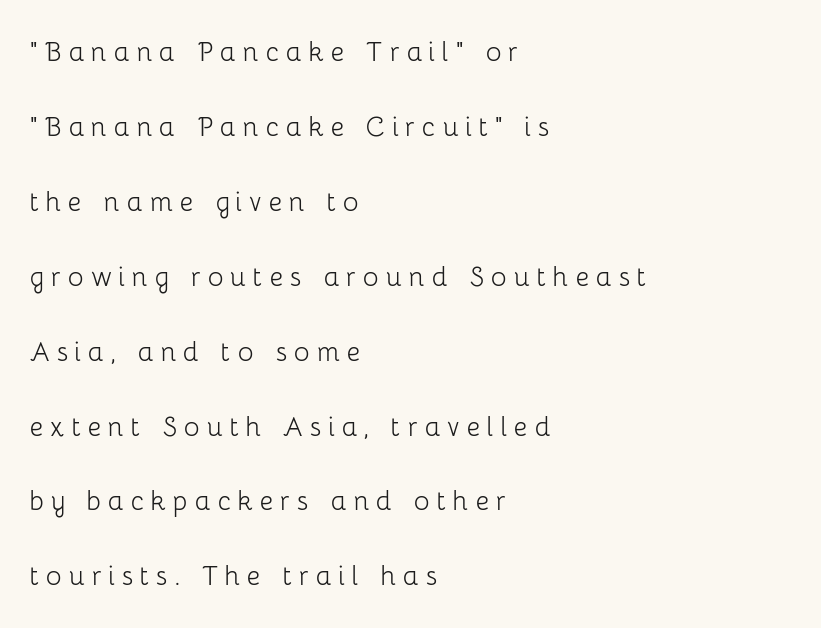
Honestly, there is no underline to notice here at all. A great deal of white space separates one row of letters from the next. This sample has the flowing, uneven cadence of proportional lettering. Left-aligned paragraph, ragged on the right. What kind of face is this? One without serifs — a sans. This sample uses an upright cut, with every glyph sitting square on the baseline.
